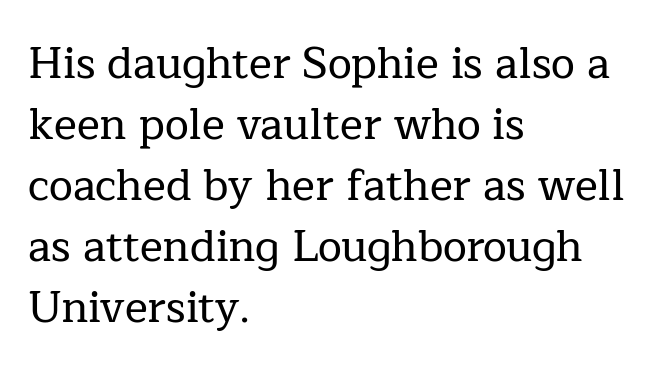
The image shows 43 px serif type, upright; set left-aligned, normal line spacing (1.42x), normal letter spacing, not underlined; low stroke contrast and a medium x-height.
